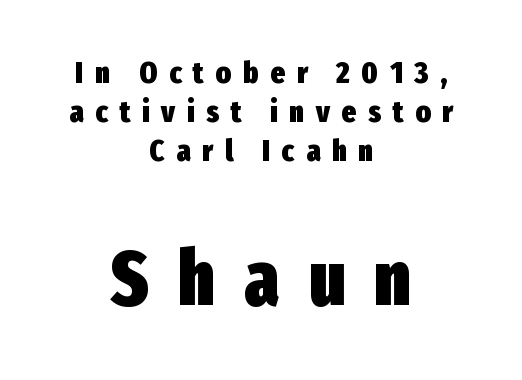
The image shows 77 px heavy, condensed sans-serif type, upright; set centered, normal line spacing (1.26x), unusually wide letter spacing (+0.38 em), not underlined; the second (bottom) block is 2.48x larger; low stroke contrast and a medium x-height.
